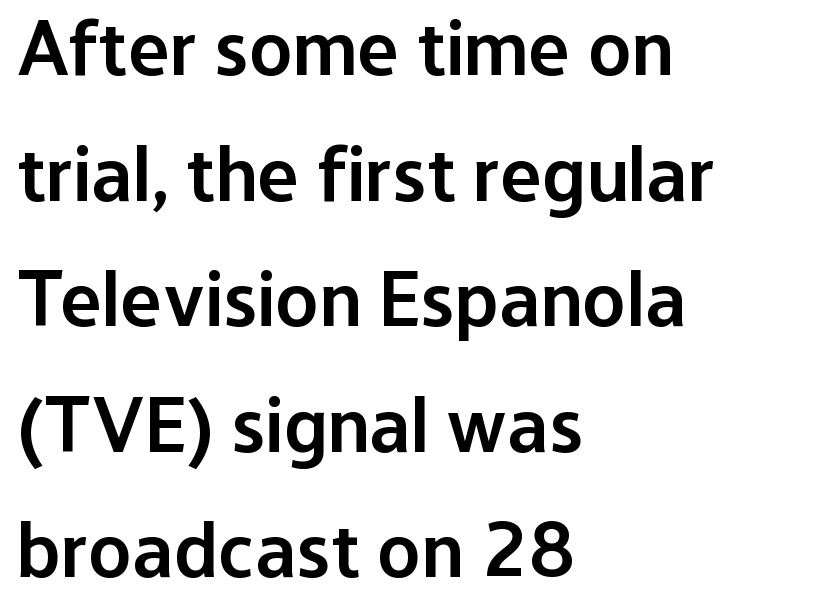
Q: Is the text bold? A: Semi-bold.
Q: Is the text italic (slanted)? A: No, it is upright.
Q: Is the typeface a serif or a sans-serif typeface? A: Sans-serif.
Q: Is the text underlined? A: No.
Q: How is the paragraph aligned? A: Left-aligned.
Q: Is the spacing between letters normal or unusually wide? A: Normal.
Q: Is the spacing between lines tight, normal or loose? A: Normal.
Q: Width (condensed, normal, or wide)? A: Normal.
Q: Stroke contrast? A: Low.
Q: x-height? A: Medium.
Q: Monospaced? A: No.
